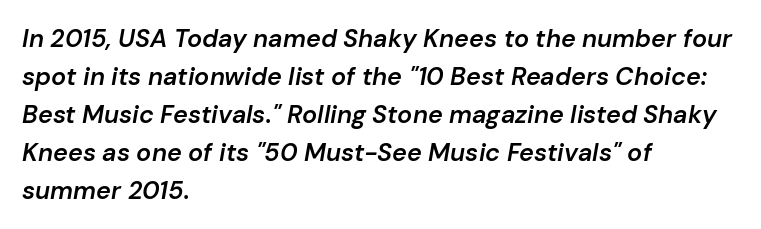
Q: Is the text bold? A: Semi-bold.
Q: Is the text italic (slanted)? A: Yes, it leans right by about 10 degrees.
Q: Is the text underlined? A: No.
Q: How is the paragraph aligned? A: Left-aligned.
Q: Is the spacing between letters normal or unusually wide? A: Normal.
Q: Is the spacing between lines tight, normal or loose? A: Normal.
